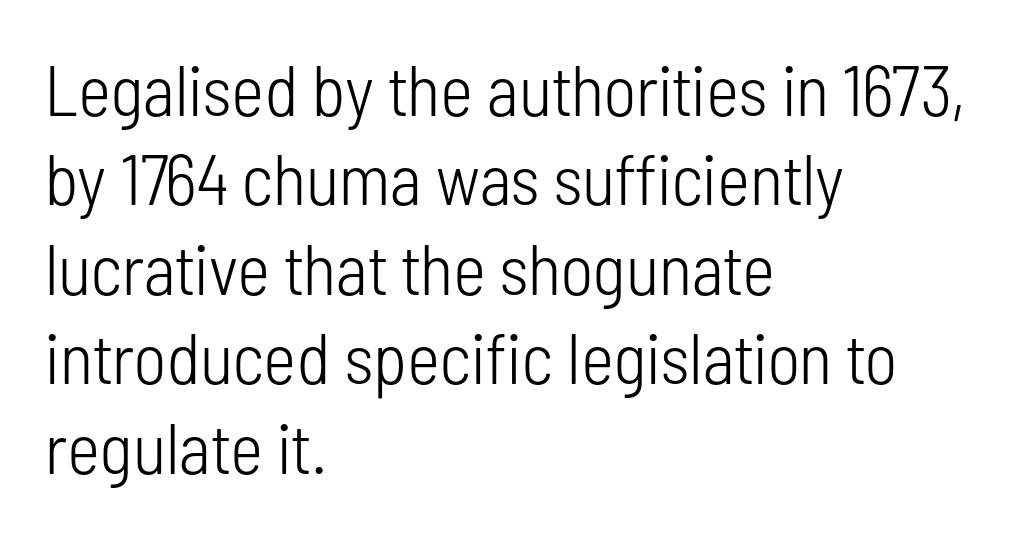
{"serif": "no", "italic": "no", "bold": "no", "weight": "light", "width": "condensed", "stroke_contrast": "low", "x_height": "medium", "monospaced": "no", "underline": "no", "align": "left", "line_spacing": "normal", "line_spacing_ratio": 1.26, "letter_spacing": "normal", "letter_spacing_em": 0.0, "glyph_px": 71}
